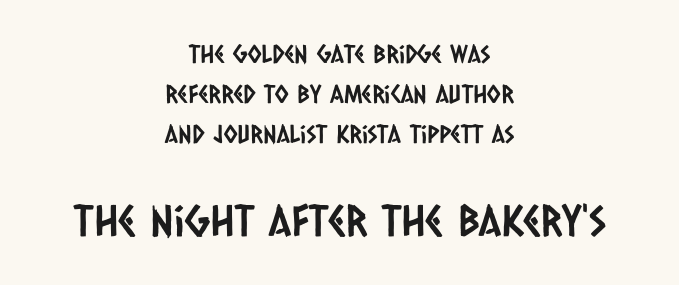
Q: Is the typeface a serif or a sans-serif typeface? A: Sans-serif.
Q: Is the text underlined? A: No.
Q: How is the paragraph aligned? A: Centered.
Q: Is the spacing between letters normal or unusually wide? A: Normal.
Q: Is the spacing between lines tight, normal or loose? A: Normal.
Q: Which block of text is set in a larger size, the first (top) or the second (bottom)? A: The second (bottom) one.
Q: Width (condensed, normal, or wide)? A: Condensed.
Q: Stroke contrast? A: Low.
Q: x-height? A: Large.
Q: Monospaced? A: No.
